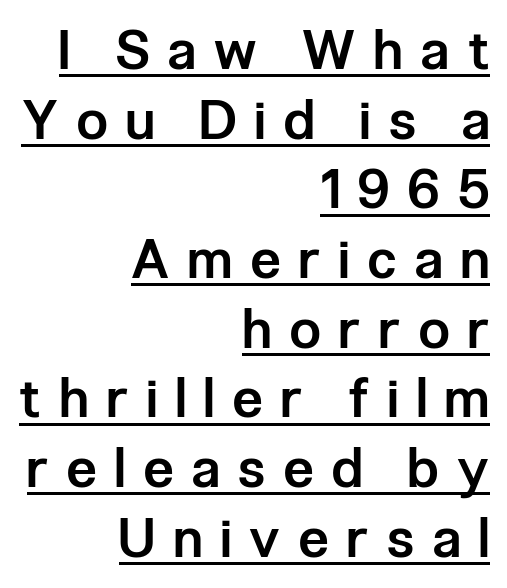
Q: Is the text bold? A: Semi-bold.
Q: Is the text italic (slanted)? A: No, it is upright.
Q: Is the typeface a serif or a sans-serif typeface? A: Sans-serif.
Q: Is the text underlined? A: Yes.
Q: How is the paragraph aligned? A: Right-aligned.
Q: Is the spacing between letters normal or unusually wide? A: Unusually wide.
Q: Is the spacing between lines tight, normal or loose? A: Normal.
Q: Width (condensed, normal, or wide)? A: Condensed.
Q: Stroke contrast? A: Low.
Q: x-height? A: Medium.
Q: Monospaced? A: No.
